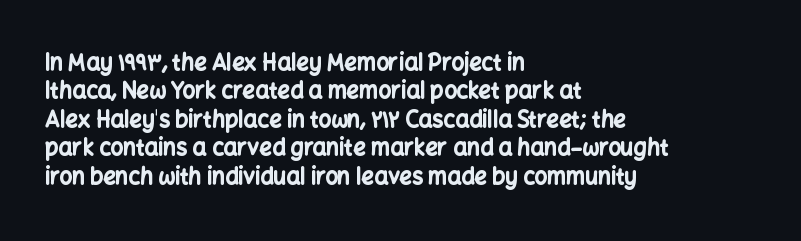
Q: Is the text bold? A: Yes.
Q: Is the text italic (slanted)? A: No, it is upright.
Q: Is the text underlined? A: No.
Q: How is the paragraph aligned? A: Left-aligned.
Q: Is the spacing between letters normal or unusually wide? A: Normal.
Q: Is the spacing between lines tight, normal or loose? A: Normal.
